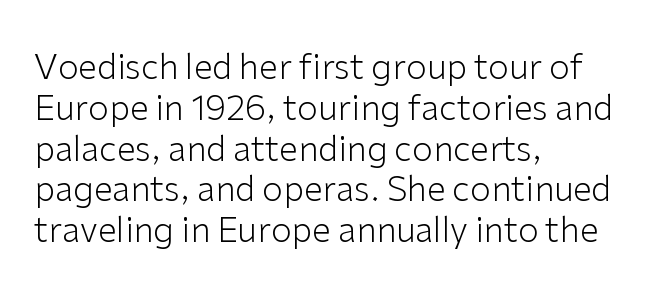
Q: Is the text bold? A: No.
Q: Is the text italic (slanted)? A: No, it is upright.
Q: Is the typeface a serif or a sans-serif typeface? A: Sans-serif.
Q: Is the text underlined? A: No.
Q: How is the paragraph aligned? A: Left-aligned.
Q: Is the spacing between letters normal or unusually wide? A: Normal.
Q: Width (condensed, normal, or wide)? A: Normal.
Q: Stroke contrast? A: Low.
Q: x-height? A: Medium.
Q: Monospaced? A: No.
